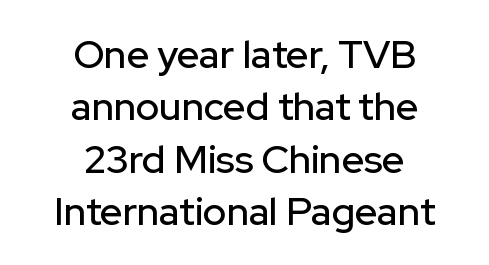
{"serif": "no", "italic": "no", "width": "normal", "stroke_contrast": "low", "x_height": "medium", "monospaced": "no", "underline": "no", "align": "center", "line_spacing": "normal", "line_spacing_ratio": 1.34, "letter_spacing": "normal", "letter_spacing_em": 0.0, "glyph_px": 39}
